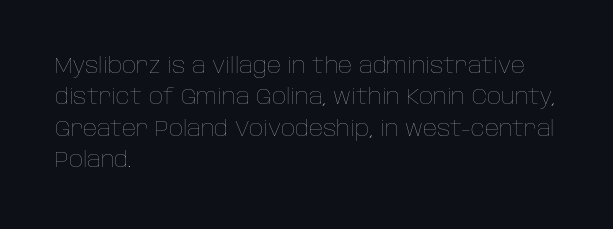
{"italic": "no", "bold": "no", "underline": "no", "align": "left", "line_spacing": "normal", "line_spacing_ratio": 1.43, "letter_spacing": "normal", "letter_spacing_em": 0.0, "glyph_px": 22}
